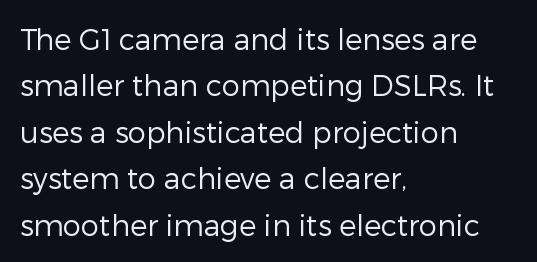
Q: Is the text bold? A: No.
Q: Is the text italic (slanted)? A: No, it is upright.
Q: Is the typeface a serif or a sans-serif typeface? A: Sans-serif.
Q: Is the text underlined? A: No.
Q: How is the paragraph aligned? A: Left-aligned.
Q: Is the spacing between letters normal or unusually wide? A: Normal.
Q: Is the spacing between lines tight, normal or loose? A: Normal.
Q: Width (condensed, normal, or wide)? A: Normal.
Q: Stroke contrast? A: Low.
Q: x-height? A: Medium.
Q: Monospaced? A: No.
